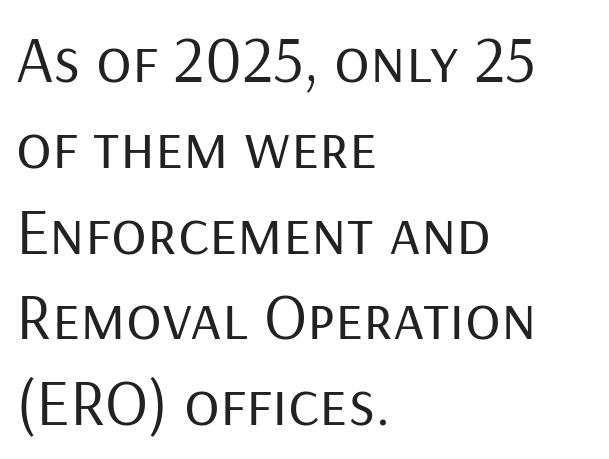
The image shows 66 px regular-weight sans-serif type, upright; set left-aligned, normal line spacing (1.3x), normal letter spacing, not underlined; low stroke contrast and a medium x-height.
